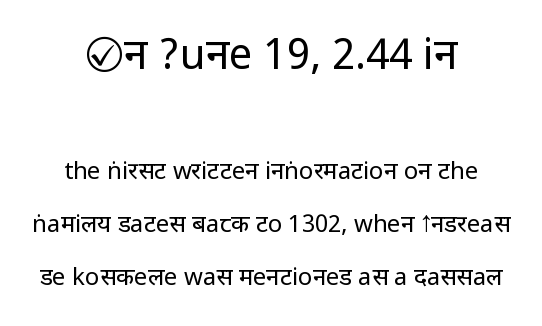
The image shows 42 px regular-weight, condensed sans-serif type, upright; set centered, loose line spacing (2.21x), normal letter spacing, not underlined; the first (top) block is 1.75x larger; low stroke contrast.
